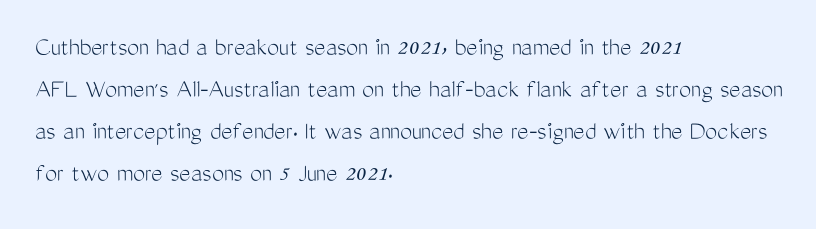
{"italic": "no", "bold": "no", "underline": "no", "align": "left", "line_spacing": "normal", "line_spacing_ratio": 1.56, "letter_spacing": "normal", "letter_spacing_em": 0.0, "glyph_px": 27}
